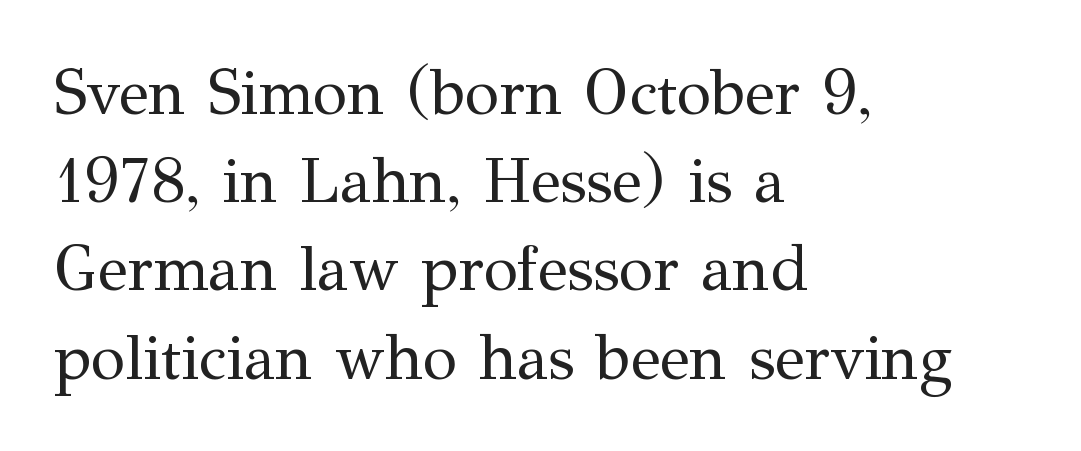
Q: Is the text bold? A: No.
Q: Is the text italic (slanted)? A: No, it is upright.
Q: Is the typeface a serif or a sans-serif typeface? A: Serif.
Q: Is the text underlined? A: No.
Q: How is the paragraph aligned? A: Left-aligned.
Q: Is the spacing between letters normal or unusually wide? A: Normal.
Q: Is the spacing between lines tight, normal or loose? A: Normal.
Q: Width (condensed, normal, or wide)? A: Normal.
Q: Stroke contrast? A: Medium.
Q: x-height? A: Medium.
Q: Monospaced? A: No.
